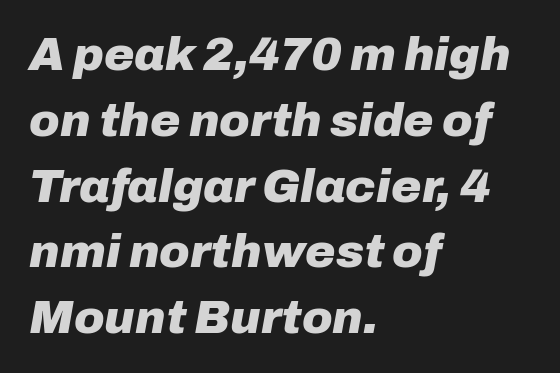
The image shows 46 px heavy type, italic (leaning right); set left-aligned, normal line spacing (1.43x), normal letter spacing, not underlined; low stroke contrast and a medium x-height.
